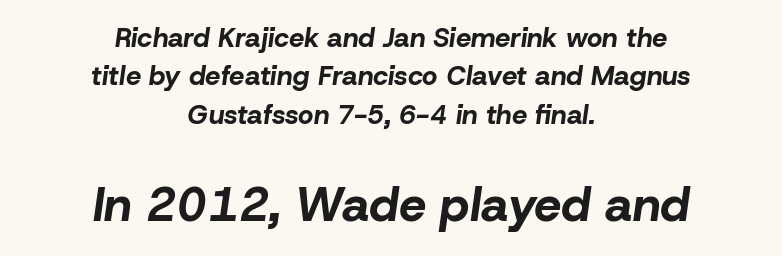
{"italic": "yes", "lean": "right", "slant_degrees": 8, "bold": "yes", "weight": "bold", "width": "normal", "stroke_contrast": "low", "x_height": "medium", "monospaced": "no", "underline": "no", "align": "center", "line_spacing": "normal", "line_spacing_ratio": 1.42, "letter_spacing": "normal", "letter_spacing_em": 0.0, "larger_block": "second", "size_ratio": 1.78, "glyph_px": 48}
